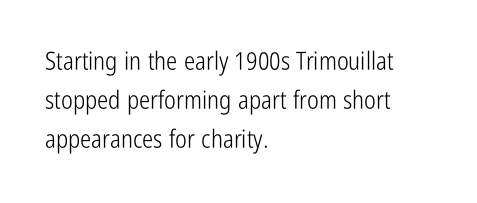
The image shows 25 px text type, upright; set left-aligned, normal line spacing (1.56x), normal letter spacing, not underlined.
